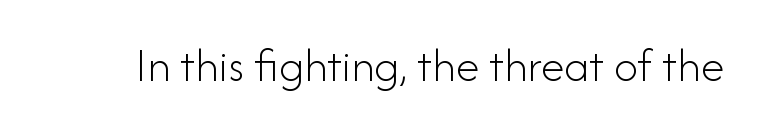
The image shows 48 px light sans-serif type, upright; set normal letter spacing, not underlined; low stroke contrast and a small x-height.
